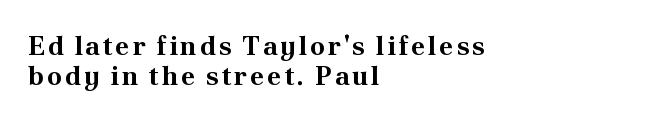
{"italic": "no", "bold": "yes", "underline": "no", "align": "left", "line_spacing": "tight", "line_spacing_ratio": 1.11, "glyph_px": 27}
